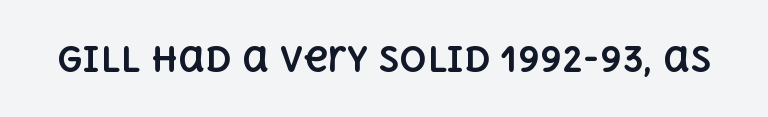
Compared with an ordinary text face, these strokes are far heavier — a full bold. Unlike italic type, these characters show no tilt at all. What stands out about the letter spacing? Nothing — it is the standard amount. Character widths vary here, with narrow letters taking less room than wide ones. This rendering features lettering with no underline.
